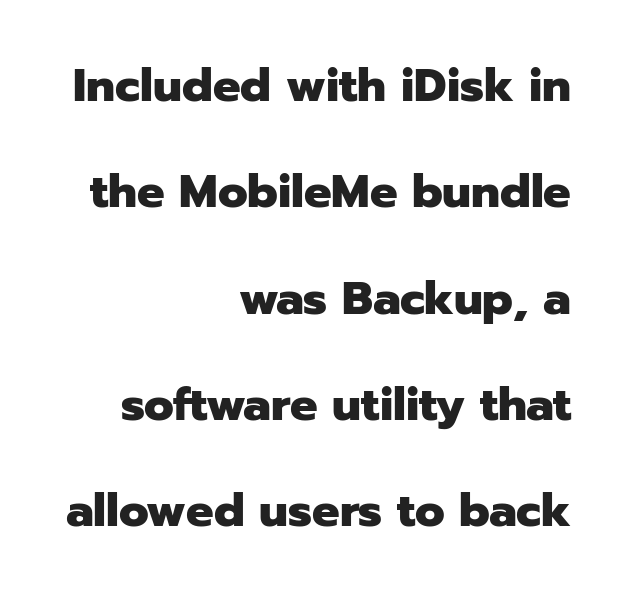
Rows of type keep a wide berth in the vertical direction. Observe the absence of serifs on each vertical stroke in this sample. A clean baseline with only descenders dipping below it. The rendering uses natural spacing where letterforms have individual widths. Compared with a flush-left layout, this one pins lines to the opposite, right side. How heavy is the stroke? Heavy — this is a bold.
